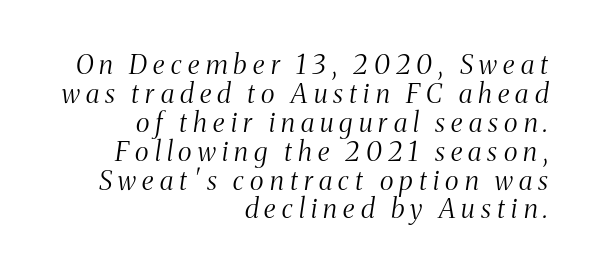
Compared with typical body copy, the letter spacing here is much looser. The zone under the glyphs is completely vacant. Vertical stems look standard width or narrower in stroke. Each line ends at the same right margin while the left side varies.
